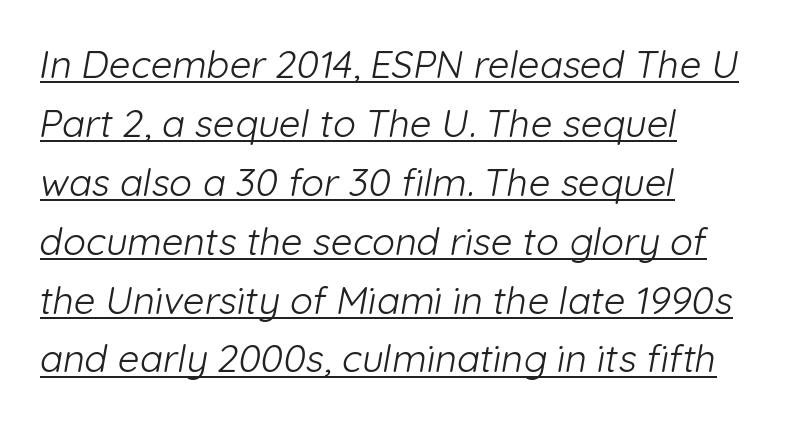
These lines are rendered in a variable-pitch font. Check the space under the baseline: a stroke is drawn there. Stems and bowls with no extra thickness — not bold. Rows of type keep a routine distance in the vertical direction. A classic flush-left, rag-right setting is used for this passage.
